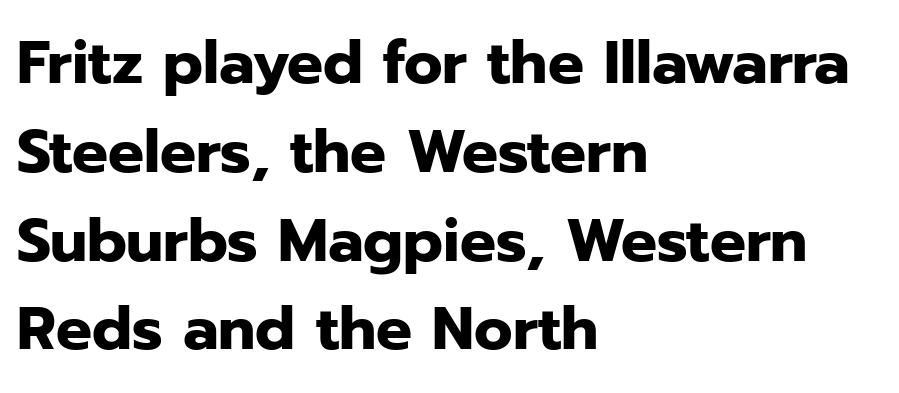
{"serif": "no", "italic": "no", "bold": "yes", "weight": "heavy", "width": "normal", "stroke_contrast": "low", "x_height": "medium", "monospaced": "no", "underline": "no", "align": "left", "line_spacing": "normal", "line_spacing_ratio": 1.48, "letter_spacing": "normal", "letter_spacing_em": 0.0, "glyph_px": 60}
